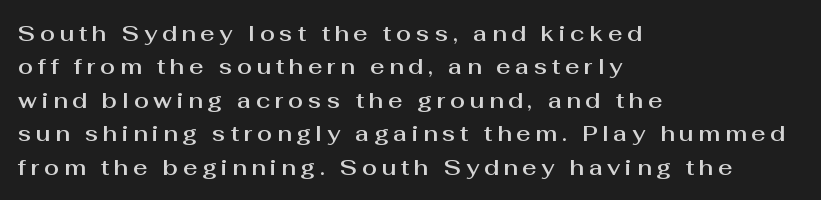
{"italic": "no", "underline": "no", "align": "left", "line_spacing": "normal", "line_spacing_ratio": 1.52, "letter_spacing": "wide", "letter_spacing_em": 0.21, "glyph_px": 22}
